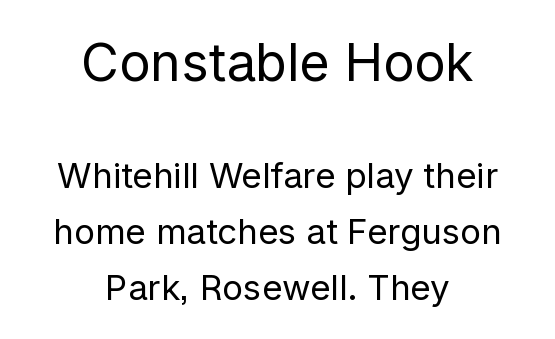
{"serif": "no", "italic": "no", "bold": "no", "weight": "regular", "width": "normal", "stroke_contrast": "low", "x_height": "medium", "monospaced": "no", "underline": "no", "align": "center", "line_spacing": "normal", "line_spacing_ratio": 1.59, "letter_spacing": "normal", "letter_spacing_em": 0.0, "larger_block": "first", "size_ratio": 1.49, "glyph_px": 52}
